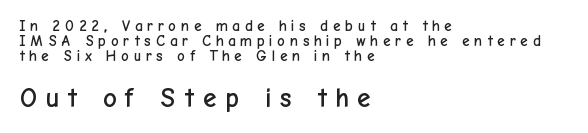
The image shows 27 px text type, upright; set left-aligned, tight line spacing (1.0x), unusually wide letter spacing (+0.28 em), not underlined; the second (bottom) block is 1.8x larger.
